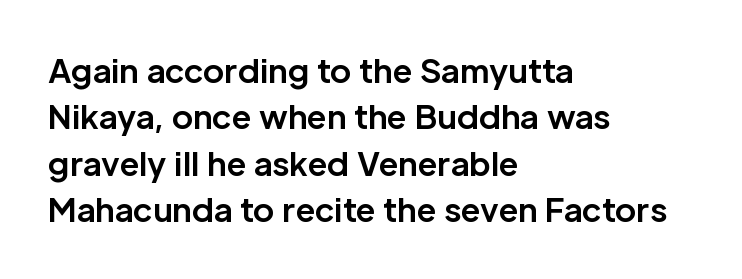
{"serif": "no", "italic": "no", "bold": "yes", "weight": "bold", "width": "normal", "stroke_contrast": "low", "x_height": "medium", "monospaced": "no", "underline": "no", "align": "left", "line_spacing": "normal", "line_spacing_ratio": 1.45, "letter_spacing": "normal", "letter_spacing_em": 0.0, "glyph_px": 32}
